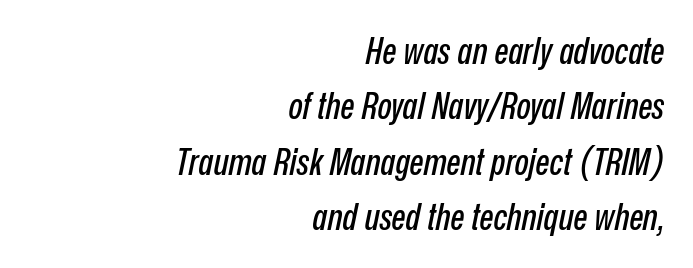
Q: Is the text italic (slanted)? A: Yes, it leans right by about 12 degrees.
Q: Is the text underlined? A: No.
Q: How is the paragraph aligned? A: Right-aligned.
Q: Is the spacing between letters normal or unusually wide? A: Normal.
Q: Is the spacing between lines tight, normal or loose? A: Normal.
Q: Width (condensed, normal, or wide)? A: Condensed.
Q: Stroke contrast? A: Low.
Q: x-height? A: Medium.
Q: Monospaced? A: No.
